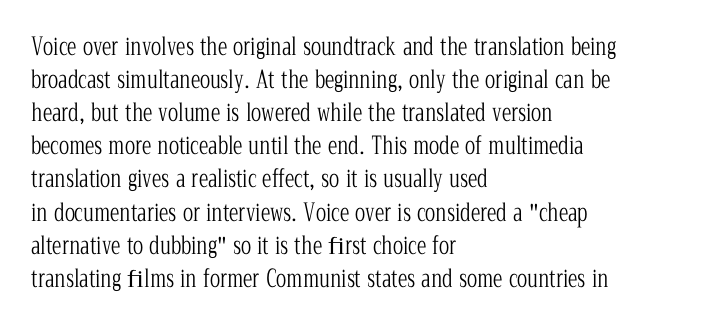
The image shows 24 px text type, upright; set left-aligned, normal line spacing (1.38x), normal letter spacing, not underlined.
